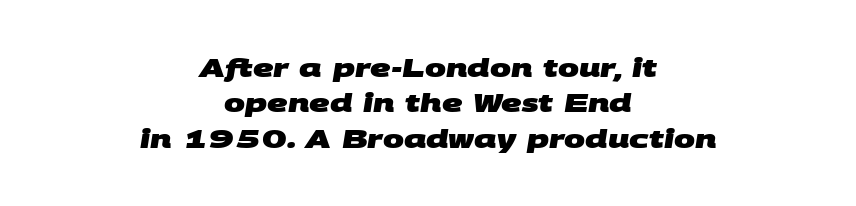
Set as a true bold cut, around the 700 mark. One-word summary of the alignment: center. In terms of letterspacing, this is plain default setting. Underlining? Definitely not there. Vertically, the passage feels balanced, rows spaced as you'd expect.
